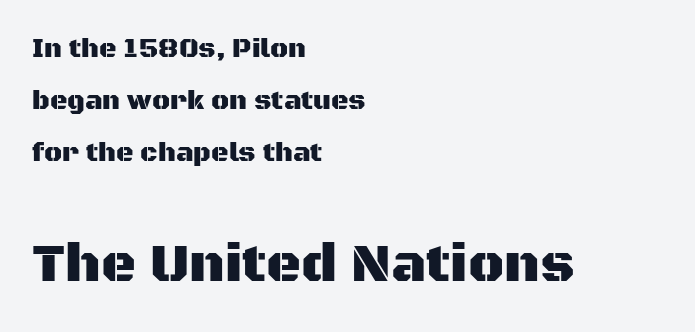
{"serif": "no", "italic": "no", "width": "normal", "stroke_contrast": "medium", "x_height": "large", "monospaced": "no", "underline": "no", "align": "left", "line_spacing": "loose", "line_spacing_ratio": 1.92, "letter_spacing": "normal", "letter_spacing_em": 0.0, "larger_block": "second", "size_ratio": 2.0, "glyph_px": 54}
